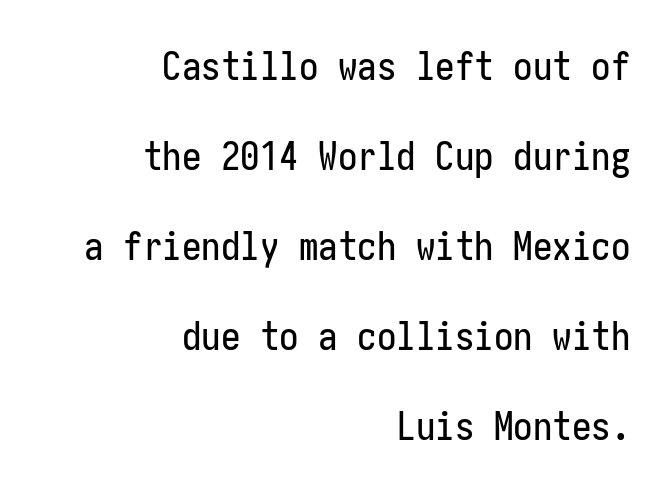
{"serif": "no", "italic": "no", "width": "condensed", "stroke_contrast": "low", "x_height": "medium", "underline": "no", "align": "right", "line_spacing": "loose", "line_spacing_ratio": 2.31, "letter_spacing": "normal", "letter_spacing_em": 0.0, "glyph_px": 39}
